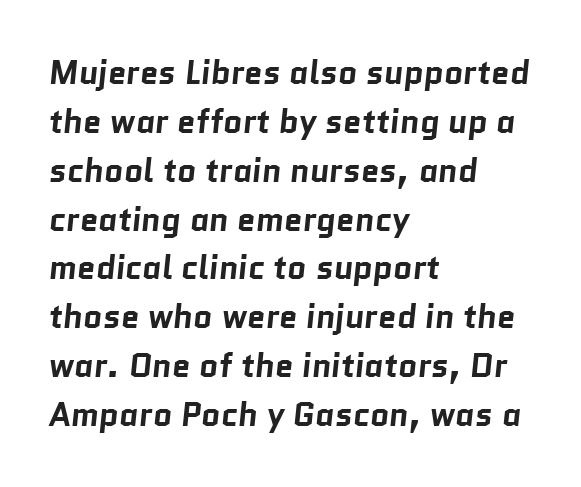
The image shows 33 px bold sans-serif type; set left-aligned, normal line spacing (1.48x), normal letter spacing, not underlined; low stroke contrast and a medium x-height.
